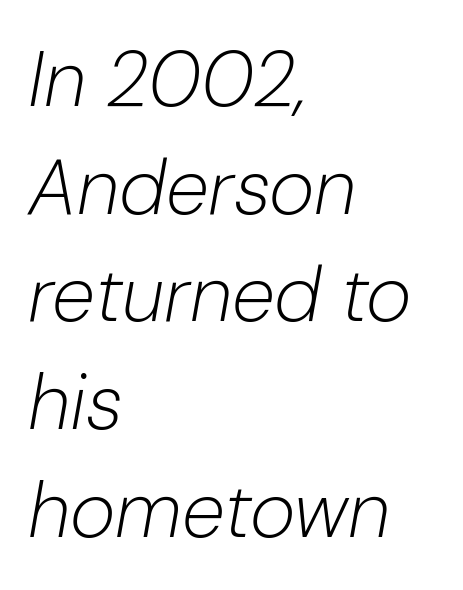
The image shows 78 px light type, italic (leaning right); set left-aligned, normal line spacing (1.38x), normal letter spacing, not underlined; low stroke contrast and a medium x-height.
